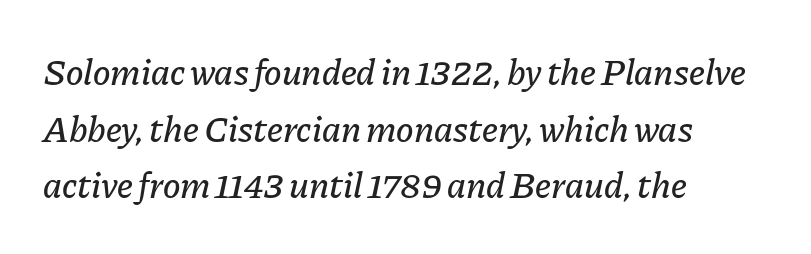
Q: Is the text italic (slanted)? A: Yes, it leans right by about 11 degrees.
Q: Is the text underlined? A: No.
Q: How is the paragraph aligned? A: Left-aligned.
Q: Is the spacing between letters normal or unusually wide? A: Normal.
Q: Is the spacing between lines tight, normal or loose? A: Normal.
Q: Width (condensed, normal, or wide)? A: Normal.
Q: Stroke contrast? A: Low.
Q: x-height? A: Medium.
Q: Monospaced? A: No.
